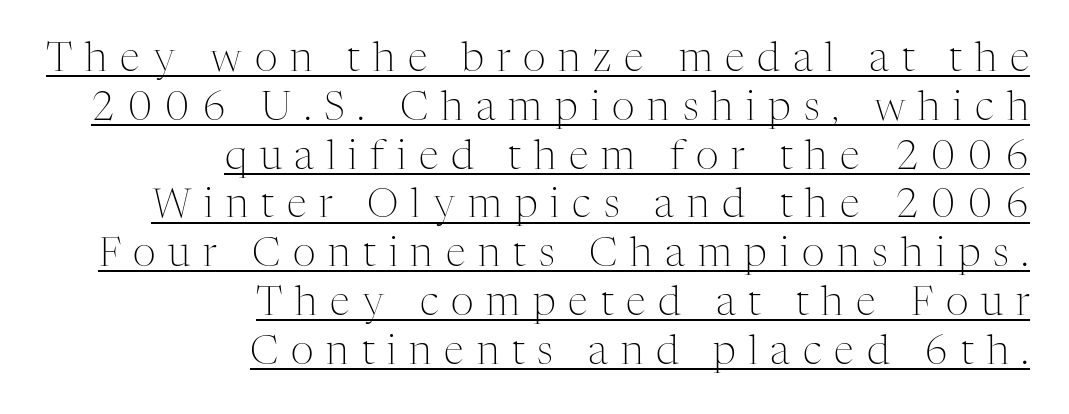
The image shows 40 px light serif type, upright; set right-aligned, line spacing 1.22x, unusually wide letter spacing (+0.32 em), underlined; medium stroke contrast and a medium x-height.
